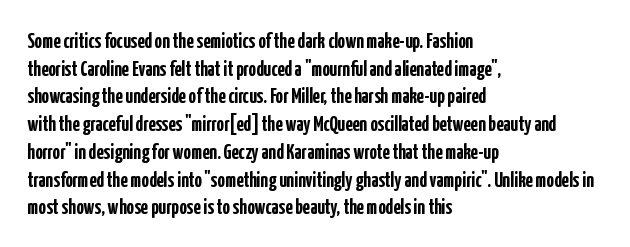
The image shows 21 px bold type, upright; set left-aligned, normal line spacing (1.32x), normal letter spacing, not underlined.
